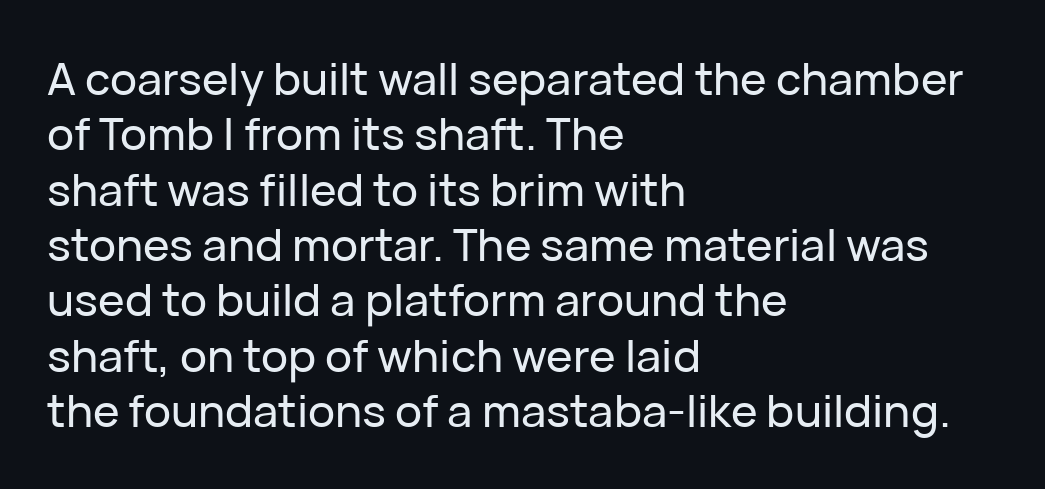
{"serif": "no", "italic": "no", "width": "normal", "stroke_contrast": "low", "x_height": "medium", "monospaced": "no", "underline": "no", "align": "left", "line_spacing_ratio": 1.23, "letter_spacing": "normal", "letter_spacing_em": 0.0, "glyph_px": 45}
